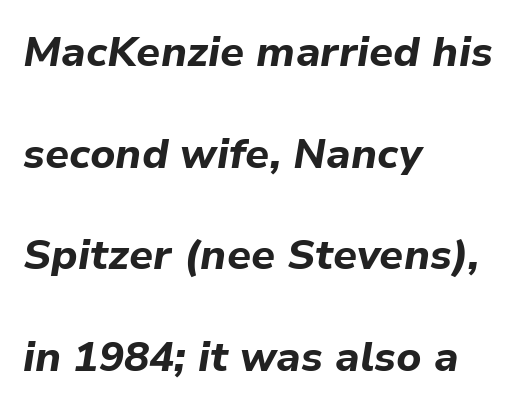
{"italic": "yes", "lean": "right", "slant_degrees": 9, "bold": "yes", "weight": "bold", "width": "normal", "stroke_contrast": "low", "x_height": "medium", "monospaced": "no", "underline": "no", "align": "left", "line_spacing": "loose", "line_spacing_ratio": 2.42, "letter_spacing": "normal", "letter_spacing_em": 0.0, "glyph_px": 42}
